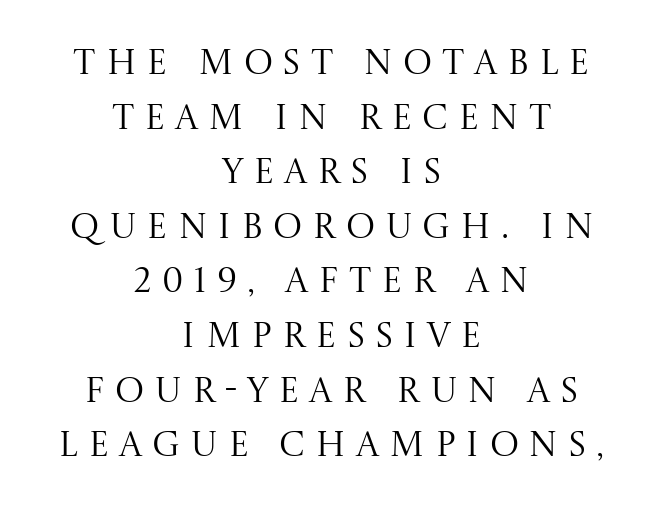
Any mark beneath the type? The region is blank. If you folded the block vertically in half, each line would mirror itself in length. Short note: letters widely spaced. The type family on display is of the serif kind. Do the characters align in a grid? No, the font is proportional.
